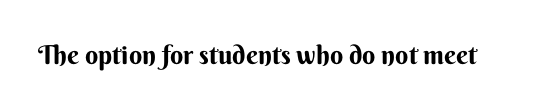
{"italic": "no", "bold": "yes", "underline": "no", "letter_spacing": "normal", "letter_spacing_em": 0.0, "glyph_px": 26}
